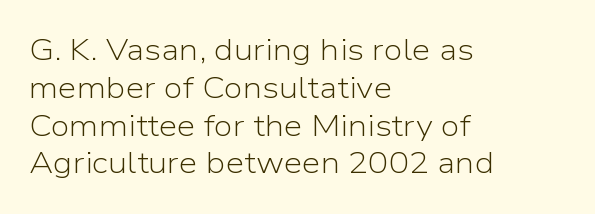
The foot of each line stays bare and open. Stroke thickness stays within the range of a standard reading face or lighter. Does the leading feel generous? No, just average. Here the designer chose a conventional face with non-uniform glyph widths.
